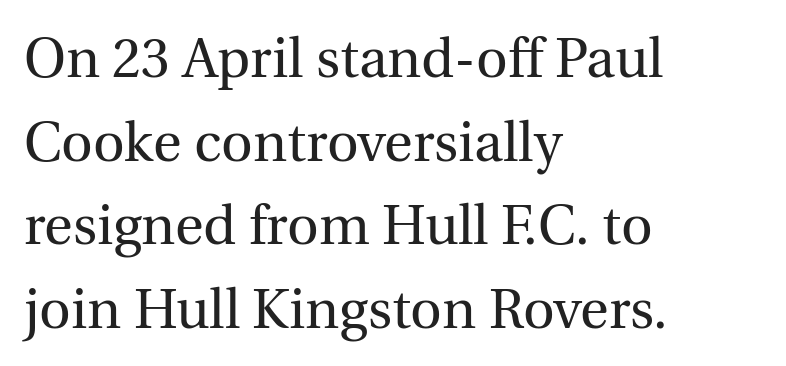
The image shows 55 px regular-weight serif type, upright; set left-aligned, normal line spacing (1.52x), normal letter spacing, not underlined; a medium x-height.
